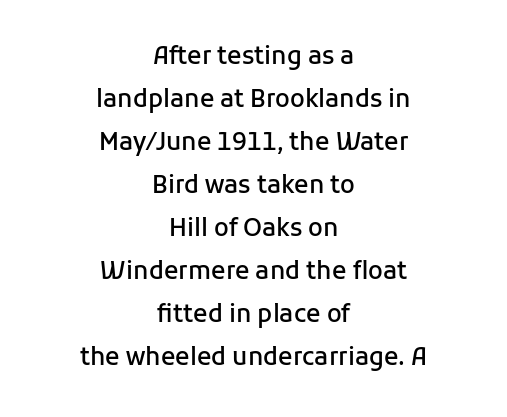
The image shows 24 px text type, upright; set centered, line spacing 1.79x, normal letter spacing, not underlined.
